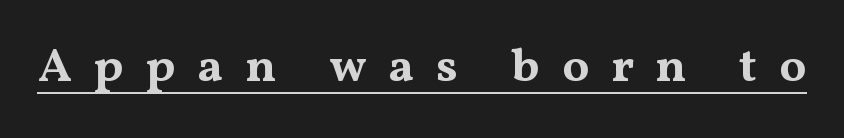
Q: Is the text bold? A: Yes.
Q: Is the text italic (slanted)? A: No, it is upright.
Q: Is the typeface a serif or a sans-serif typeface? A: Serif.
Q: Is the text underlined? A: Yes.
Q: Is the spacing between letters normal or unusually wide? A: Unusually wide.
Q: Width (condensed, normal, or wide)? A: Wide.
Q: Stroke contrast? A: Medium.
Q: x-height? A: Medium.
Q: Monospaced? A: No.
